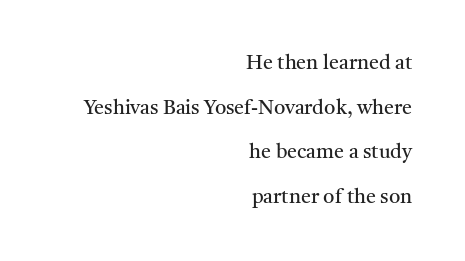
The image shows 20 px text type, upright; set right-aligned, loose line spacing (2.23x), normal letter spacing, not underlined.
